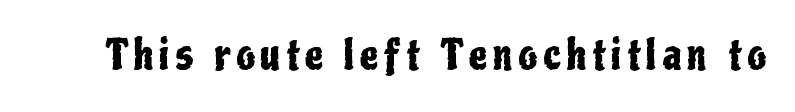
Classification — sans serif. The letters stand upright; this is a roman face. Do the characters align in a grid? No, the font is proportional. Underline: absent.
